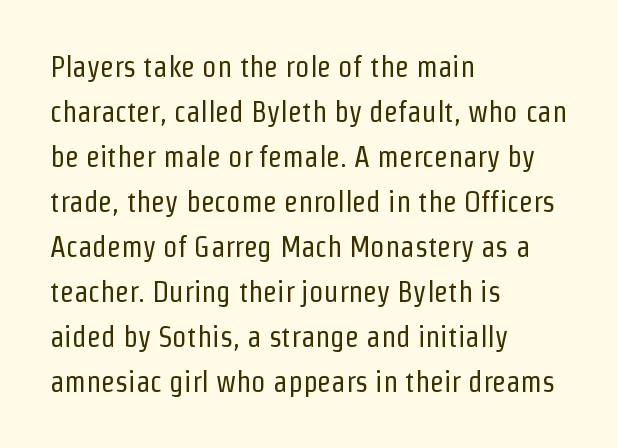
The image shows 29 px regular-weight, condensed sans-serif type, upright; set left-aligned, normal line spacing (1.55x), normal letter spacing, not underlined; low stroke contrast and a medium x-height.
